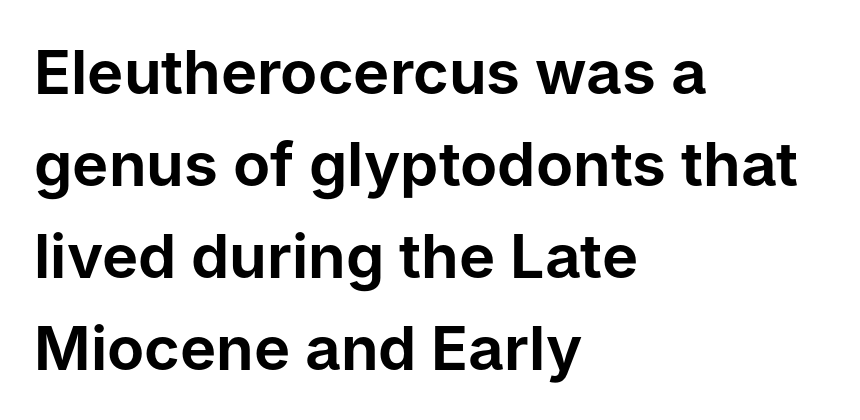
The image shows 61 px sans-serif type, upright; set left-aligned, normal line spacing (1.51x), normal letter spacing, not underlined; low stroke contrast and a medium x-height.
